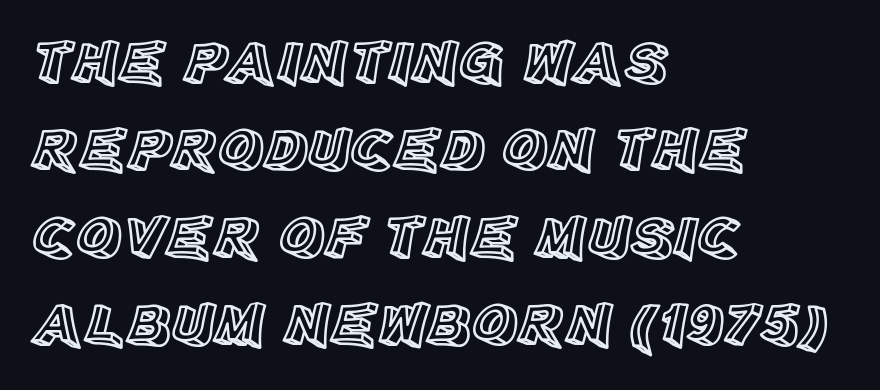
Q: Is the text italic (slanted)? A: Yes.
Q: Is the text underlined? A: No.
Q: How is the paragraph aligned? A: Left-aligned.
Q: Is the spacing between letters normal or unusually wide? A: Normal.
Q: Is the spacing between lines tight, normal or loose? A: Normal.
Q: Width (condensed, normal, or wide)? A: Normal.
Q: x-height? A: Large.
Q: Monospaced? A: No.
